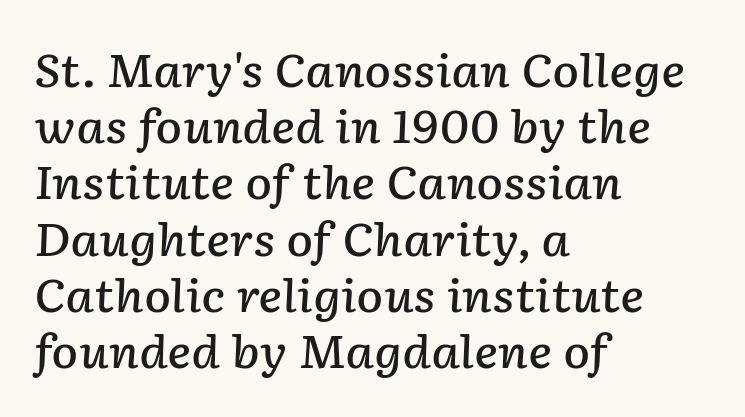
{"italic": "yes", "lean": "right", "slant_degrees": 2, "bold": "semi", "weight": "semibold", "width": "normal", "stroke_contrast": "low", "x_height": "medium", "monospaced": "no", "underline": "no", "align": "left", "line_spacing": "normal", "line_spacing_ratio": 1.25, "letter_spacing": "normal", "letter_spacing_em": 0.0, "glyph_px": 45}
